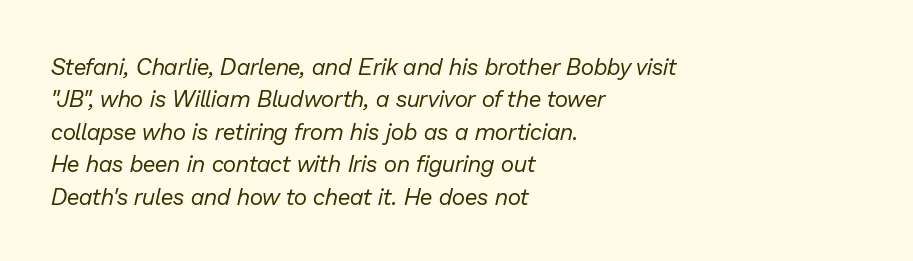
The image shows 23 px text type, italic (leaning right); set left-aligned, normal line spacing (1.41x), normal letter spacing, not underlined.
